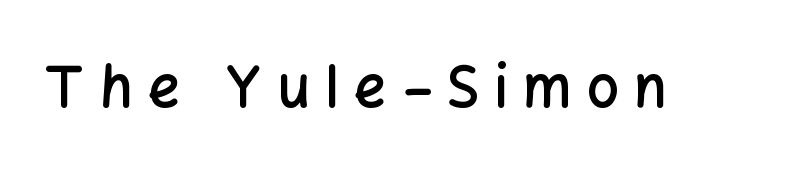
{"serif": "no", "italic": "no", "bold": "semi", "weight": "semibold", "width": "normal", "stroke_contrast": "low", "x_height": "medium", "monospaced": "no", "underline": "no", "letter_spacing": "wide", "letter_spacing_em": 0.28, "glyph_px": 56}
